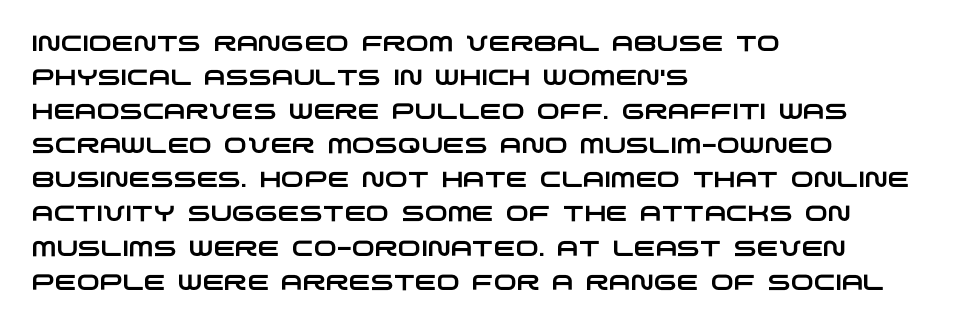
{"underline": "no", "align": "left", "line_spacing": "normal", "line_spacing_ratio": 1.55, "letter_spacing": "normal", "letter_spacing_em": 0.0, "glyph_px": 22}
